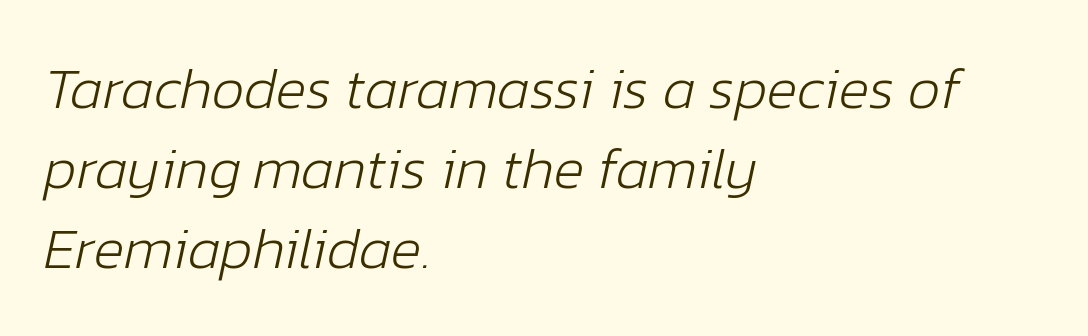
Q: Is the text bold? A: No.
Q: Is the text italic (slanted)? A: Yes, it leans right by about 12 degrees.
Q: Is the text underlined? A: No.
Q: How is the paragraph aligned? A: Left-aligned.
Q: Is the spacing between letters normal or unusually wide? A: Normal.
Q: Is the spacing between lines tight, normal or loose? A: Normal.
Q: Width (condensed, normal, or wide)? A: Normal.
Q: Stroke contrast? A: Low.
Q: x-height? A: Medium.
Q: Monospaced? A: No.
